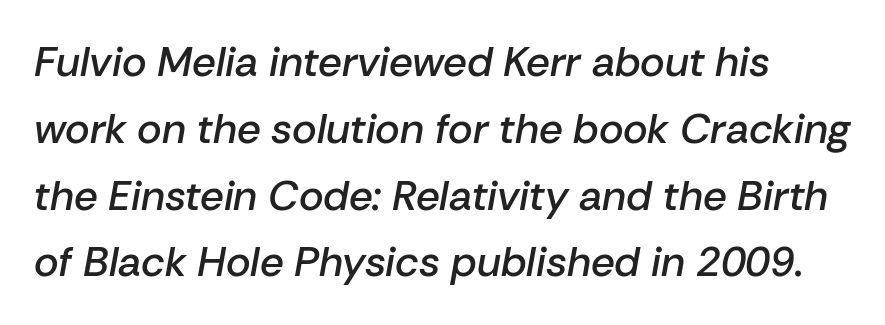
The image shows 42 px semibold type, italic (leaning right); set normal line spacing (1.59x), normal letter spacing, not underlined; low stroke contrast and a medium x-height.
